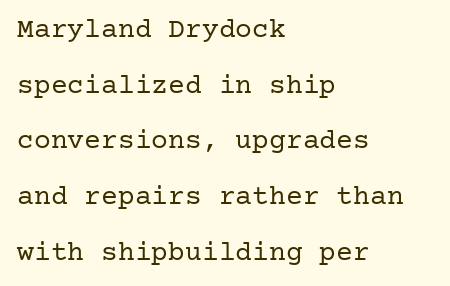
The glyphs are unaccompanied by any horizontal stroke below them. Left-aligned paragraph, ragged on the right. These lines are composed in type with serifs. The passage shown has conventional tracking throughout. Notice how the stems are strictly vertical — no italics here.
